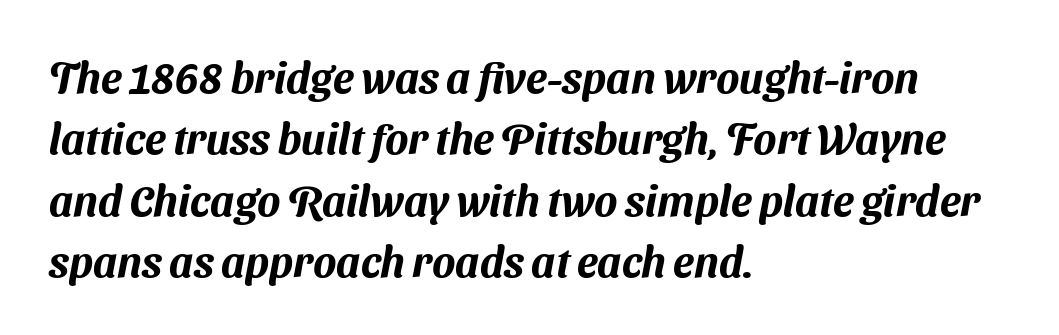
{"serif": "no", "width": "normal", "stroke_contrast": "medium", "x_height": "medium", "monospaced": "no", "underline": "no", "align": "left", "line_spacing": "normal", "line_spacing_ratio": 1.43, "letter_spacing": "normal", "letter_spacing_em": 0.0, "glyph_px": 43}
